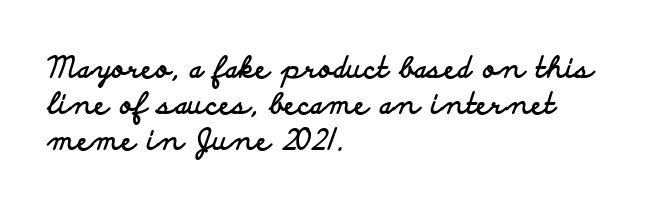
The image shows 29 px bold, wide sans-serif type; set left-aligned, normal line spacing (1.25x), normal letter spacing, not underlined; low stroke contrast and a small x-height.
